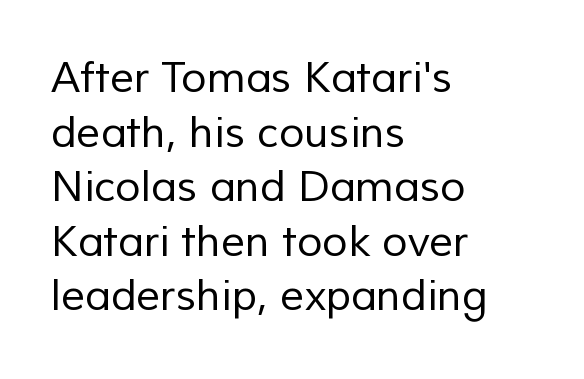
Note the varied advance widths — an 'i' is clearly narrower than an 'm'. Nope, no serifs anywhere on these letters. The letterforms sit shoulder to shoulder at normal distance. Baseline-to-baseline distance is the conventional proportion of letter height.
